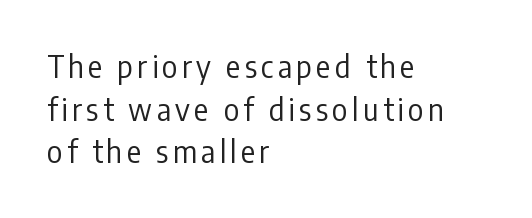
The image shows 30 px regular-weight, condensed sans-serif type, upright; set left-aligned, normal line spacing (1.42x), not underlined; low stroke contrast and a medium x-height.
